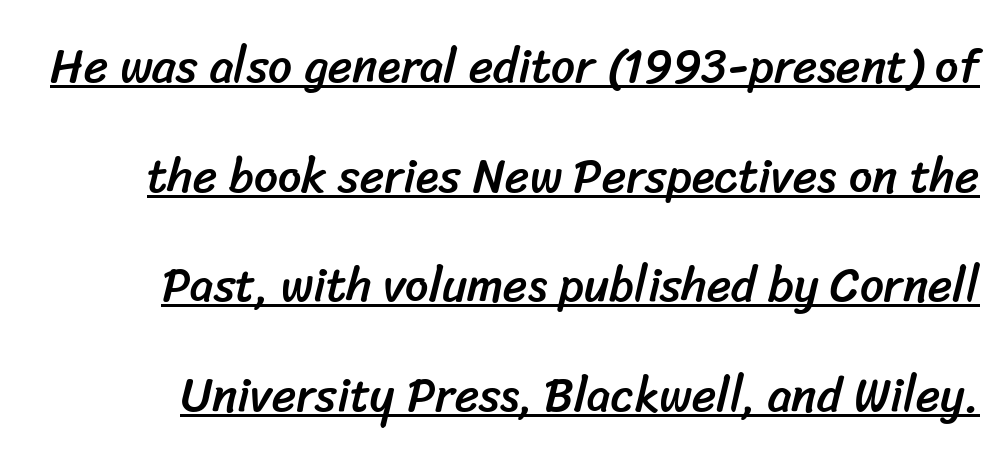
Q: Is the typeface a serif or a sans-serif typeface? A: Sans-serif.
Q: Is the text underlined? A: Yes.
Q: Is the spacing between letters normal or unusually wide? A: Normal.
Q: Is the spacing between lines tight, normal or loose? A: Loose.
Q: Width (condensed, normal, or wide)? A: Normal.
Q: Stroke contrast? A: Low.
Q: x-height? A: Medium.
Q: Monospaced? A: No.
